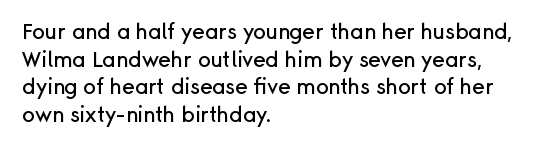
The image shows 21 px text type, upright; set left-aligned, normal line spacing (1.31x), normal letter spacing, not underlined.
